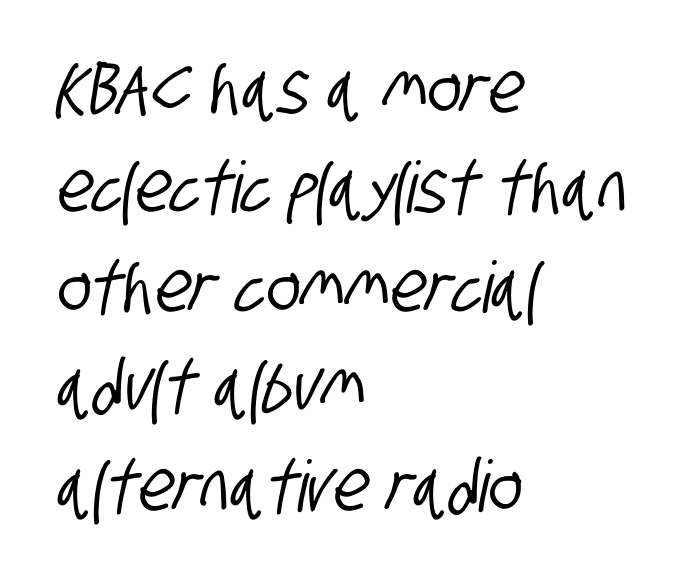
No extra tracking has been applied to these lines. Which margin do the lines hug? The left one — the right edge is uneven. Each new line begins a customary step beneath the previous one. Lines of text with bare space underneath. Does the type have serifs? No, each stem ends abruptly.
